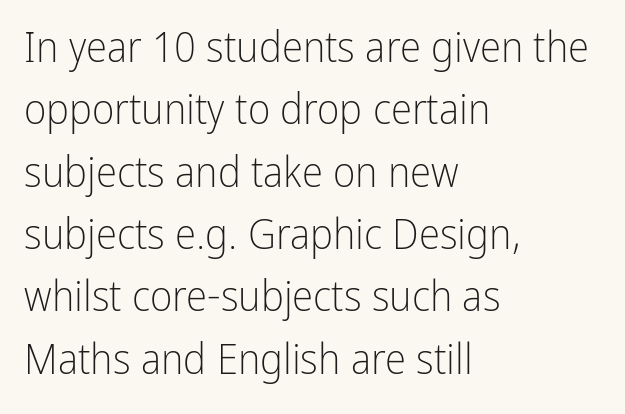
The image shows 43 px light, condensed sans-serif type, upright; set left-aligned, normal line spacing (1.45x), normal letter spacing, not underlined; low stroke contrast and a medium x-height.
